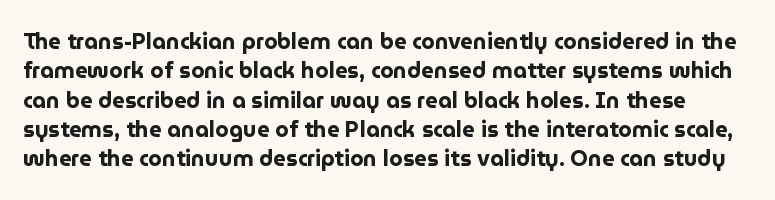
{"italic": "no", "bold": "yes", "underline": "no", "line_spacing": "normal", "line_spacing_ratio": 1.33, "letter_spacing": "normal", "letter_spacing_em": 0.0, "glyph_px": 22}
